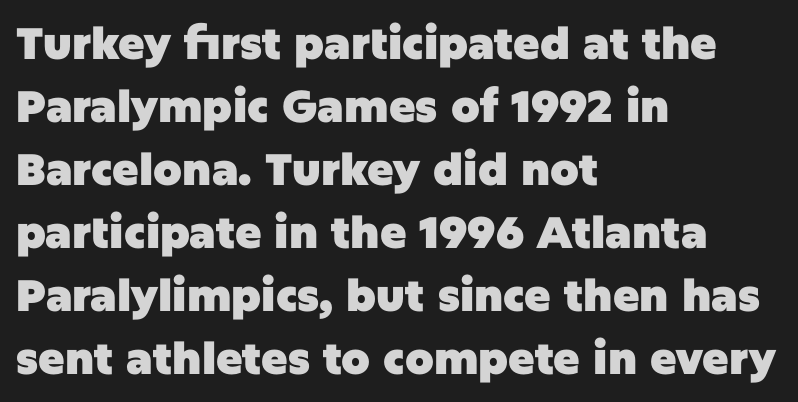
{"serif": "no", "italic": "no", "bold": "yes", "weight": "heavy", "width": "normal", "stroke_contrast": "low", "x_height": "large", "monospaced": "no", "underline": "no", "align": "left", "line_spacing": "normal", "line_spacing_ratio": 1.43, "letter_spacing": "normal", "letter_spacing_em": 0.0, "glyph_px": 44}
